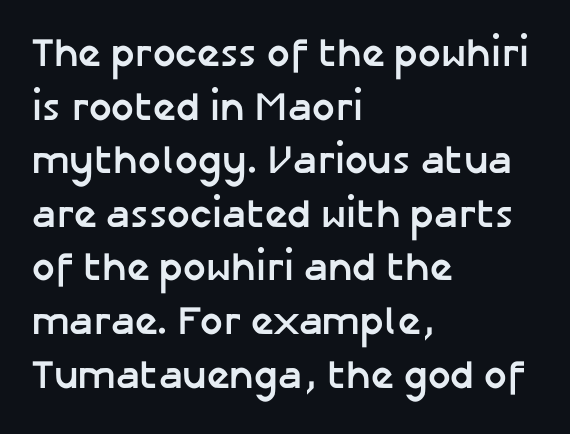
Q: Is the text bold? A: Yes.
Q: Is the text italic (slanted)? A: No, it is upright.
Q: Is the typeface a serif or a sans-serif typeface? A: Sans-serif.
Q: Is the text underlined? A: No.
Q: How is the paragraph aligned? A: Left-aligned.
Q: Is the spacing between letters normal or unusually wide? A: Normal.
Q: Is the spacing between lines tight, normal or loose? A: Normal.
Q: Width (condensed, normal, or wide)? A: Normal.
Q: Stroke contrast? A: Low.
Q: x-height? A: Medium.
Q: Monospaced? A: No.
